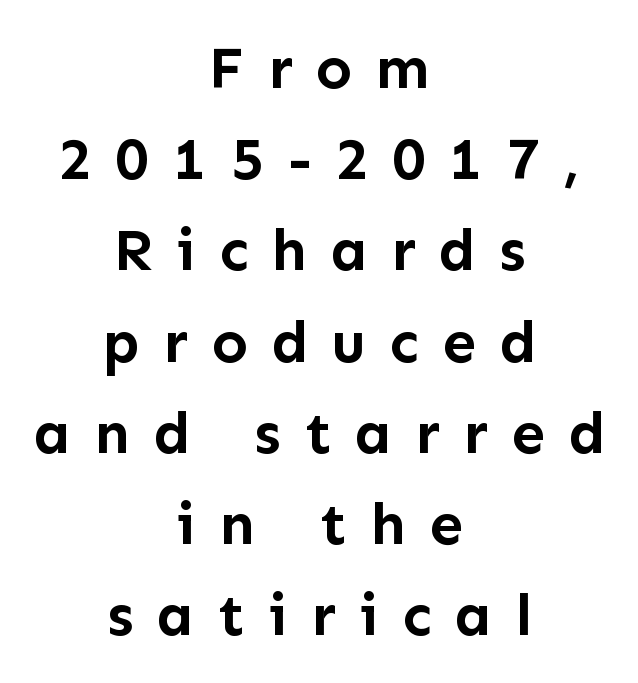
Q: Is the text bold? A: Yes.
Q: Is the text italic (slanted)? A: No, it is upright.
Q: Is the typeface a serif or a sans-serif typeface? A: Sans-serif.
Q: Is the text underlined? A: No.
Q: How is the paragraph aligned? A: Centered.
Q: Is the spacing between letters normal or unusually wide? A: Unusually wide.
Q: Is the spacing between lines tight, normal or loose? A: Normal.
Q: Width (condensed, normal, or wide)? A: Normal.
Q: Stroke contrast? A: Low.
Q: x-height? A: Medium.
Q: Monospaced? A: No.
